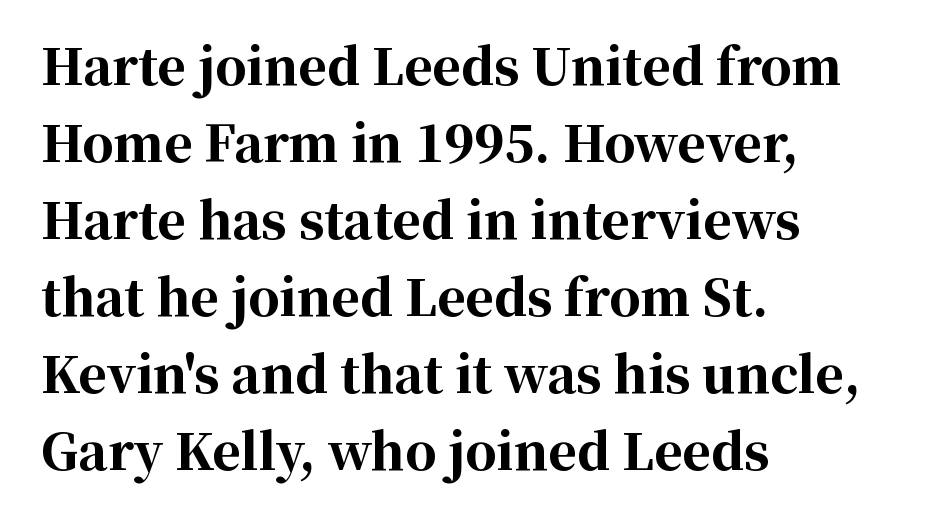
Glyph-to-glyph distance matches everyday printed text. The foot of each line stays bare and open. Layout note: lines flush left. Successive baselines arrive at the customary interval.
